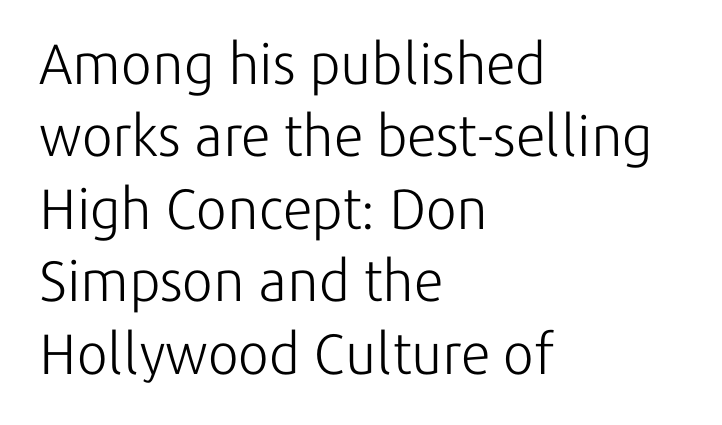
Q: Is the text bold? A: No.
Q: Is the text italic (slanted)? A: No, it is upright.
Q: Is the typeface a serif or a sans-serif typeface? A: Sans-serif.
Q: Is the text underlined? A: No.
Q: How is the paragraph aligned? A: Left-aligned.
Q: Is the spacing between letters normal or unusually wide? A: Normal.
Q: Is the spacing between lines tight, normal or loose? A: Normal.
Q: Width (condensed, normal, or wide)? A: Normal.
Q: Stroke contrast? A: Low.
Q: x-height? A: Medium.
Q: Monospaced? A: No.
